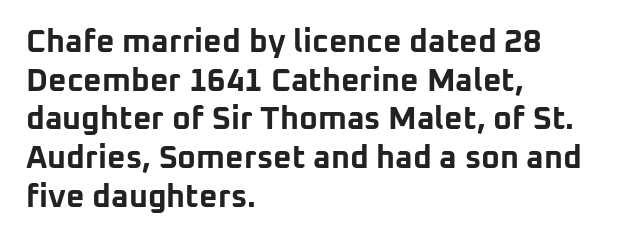
Q: Is the text bold? A: Yes.
Q: Is the text italic (slanted)? A: No, it is upright.
Q: Is the typeface a serif or a sans-serif typeface? A: Sans-serif.
Q: Is the text underlined? A: No.
Q: How is the paragraph aligned? A: Left-aligned.
Q: Is the spacing between letters normal or unusually wide? A: Normal.
Q: Width (condensed, normal, or wide)? A: Normal.
Q: Stroke contrast? A: Low.
Q: x-height? A: Medium.
Q: Monospaced? A: No.
